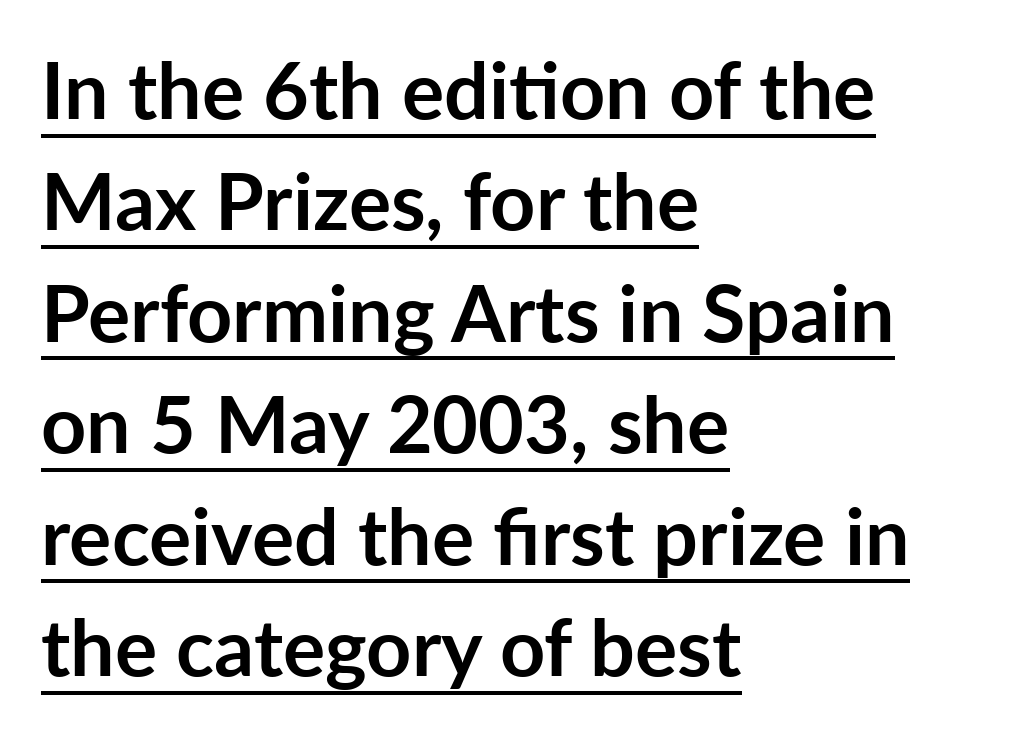
Notice how the passage keeps a crisp vertical edge on the left only. Like a heading marked for emphasis, these lines bear an underscore. Italic? Not at all — the glyphs are vertical. This sample uses plain, unmodified letter spacing. Set as a true bold cut, around the 700 mark.
